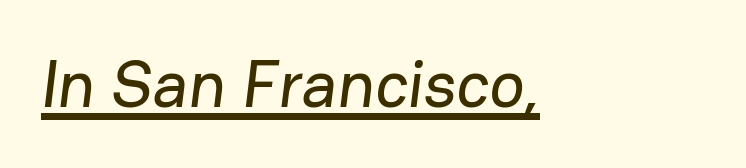
The image shows 66 px sans-serif type; set normal letter spacing, underlined; low stroke contrast and a medium x-height.
